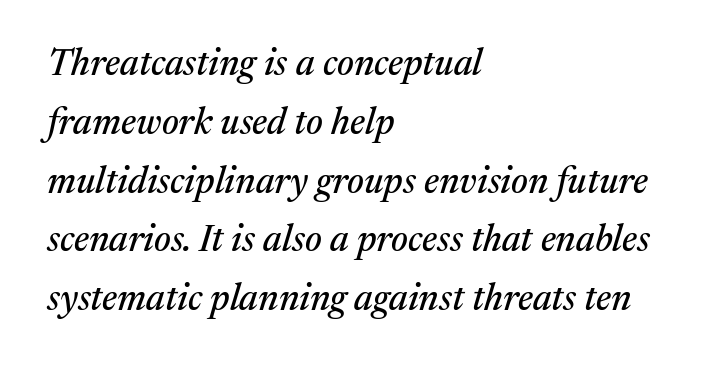
{"serif": "yes", "italic": "yes", "lean": "right", "slant_degrees": 17, "width": "normal", "stroke_contrast": "medium", "x_height": "medium", "monospaced": "no", "underline": "no", "align": "left", "line_spacing": "normal", "line_spacing_ratio": 1.59, "letter_spacing": "normal", "letter_spacing_em": 0.0, "glyph_px": 37}
